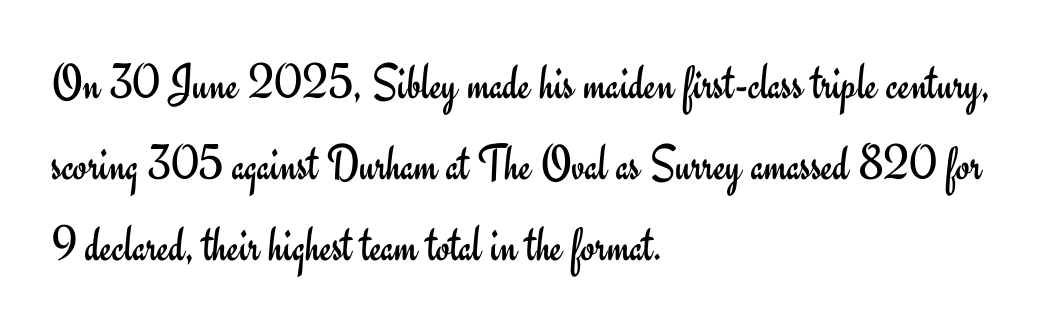
Q: Is the text bold? A: No.
Q: Is the text italic (slanted)? A: Yes.
Q: Is the typeface a serif or a sans-serif typeface? A: Sans-serif.
Q: Is the text underlined? A: No.
Q: How is the paragraph aligned? A: Left-aligned.
Q: Is the spacing between letters normal or unusually wide? A: Normal.
Q: Is the spacing between lines tight, normal or loose? A: Normal.
Q: Width (condensed, normal, or wide)? A: Normal.
Q: Stroke contrast? A: Low.
Q: x-height? A: Small.
Q: Monospaced? A: No.
